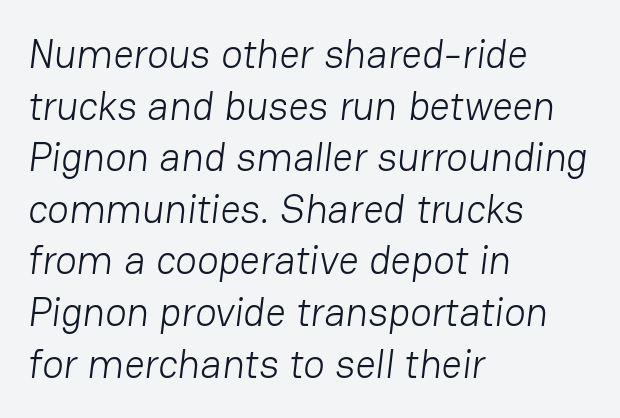
{"serif": "no", "bold": "no", "weight": "light", "width": "normal", "stroke_contrast": "low", "x_height": "medium", "monospaced": "no", "underline": "no", "align": "left", "line_spacing": "normal", "line_spacing_ratio": 1.29, "letter_spacing": "normal", "letter_spacing_em": 0.0, "glyph_px": 40}
